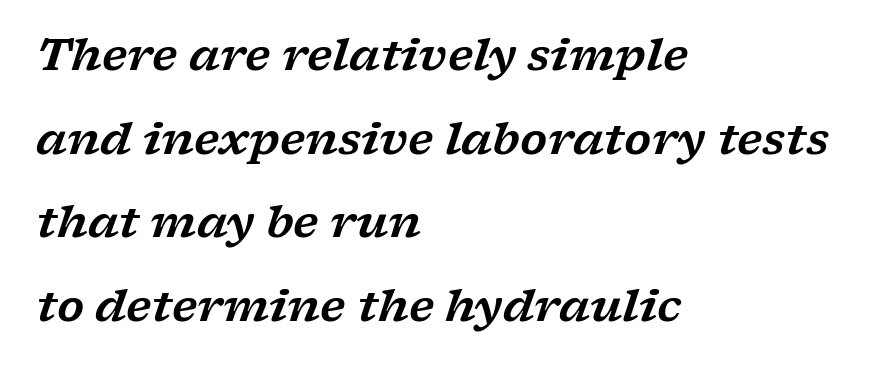
{"serif": "yes", "italic": "yes", "lean": "right", "slant_degrees": 17, "width": "wide", "stroke_contrast": "low", "x_height": "medium", "monospaced": "no", "underline": "no", "align": "left", "line_spacing": "loose", "line_spacing_ratio": 1.9, "letter_spacing": "normal", "letter_spacing_em": 0.0, "glyph_px": 44}
